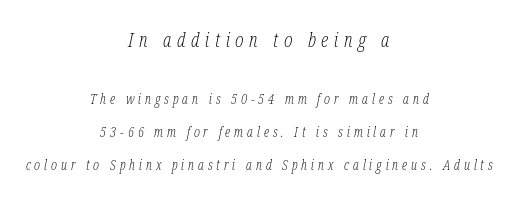
Q: Is the text bold? A: No.
Q: Is the text italic (slanted)? A: Yes, it leans right by about 12 degrees.
Q: Is the text underlined? A: No.
Q: How is the paragraph aligned? A: Centered.
Q: Is the spacing between letters normal or unusually wide? A: Unusually wide.
Q: Is the spacing between lines tight, normal or loose? A: Loose.
Q: Which block of text is set in a larger size, the first (top) or the second (bottom)? A: The first (top) one.
